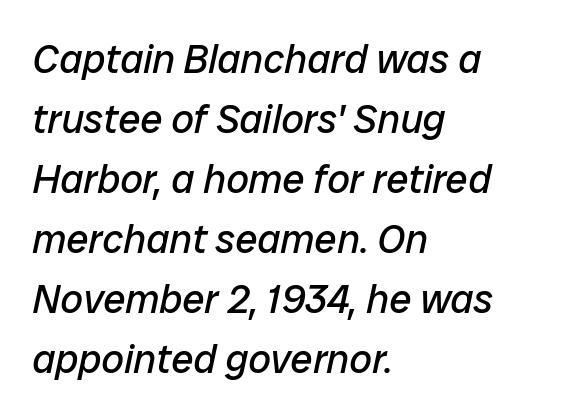
Descenders are the only things crossing below the line. Honestly, the row spacing looks completely unremarkable. No heavy texture on the line: the type isn't bold. A typesetter would mark this as italic. The gaps between neighbouring characters are ordinary and unremarkable.
